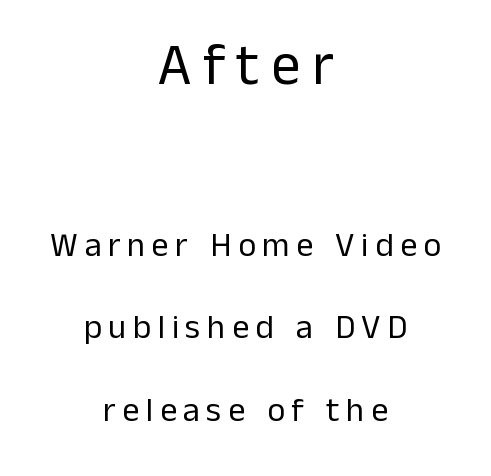
{"serif": "no", "italic": "no", "bold": "no", "weight": "regular", "width": "normal", "stroke_contrast": "low", "x_height": "medium", "monospaced": "no", "underline": "no", "align": "center", "line_spacing": "loose", "line_spacing_ratio": 2.43, "larger_block": "first", "size_ratio": 1.74, "glyph_px": 59}
